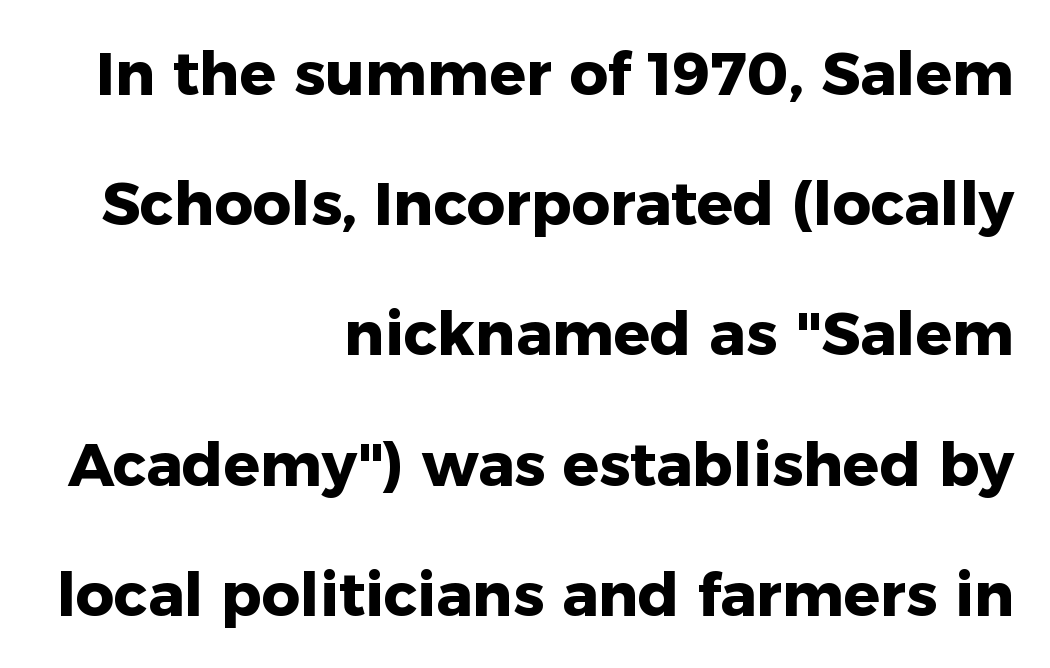
The gaps between neighbouring characters are ordinary and unremarkable. If you drew a ruler down the right edge, every line would touch it. Summary of vertical rhythm: relaxed, with wide interline spacing. Spacing verdict: proportional, widths tailored to each character.
